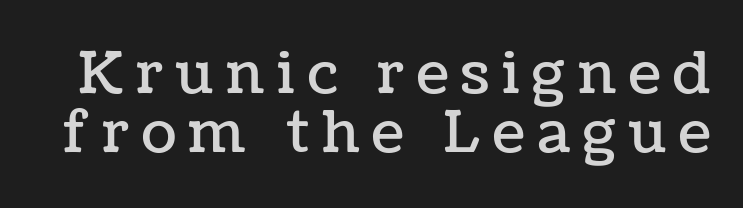
Q: Is the text italic (slanted)? A: No, it is upright.
Q: Is the text underlined? A: No.
Q: Is the spacing between letters normal or unusually wide? A: Unusually wide.
Q: Is the spacing between lines tight, normal or loose? A: Tight.
Q: Width (condensed, normal, or wide)? A: Normal.
Q: Stroke contrast? A: Low.
Q: x-height? A: Medium.
Q: Monospaced? A: No.
